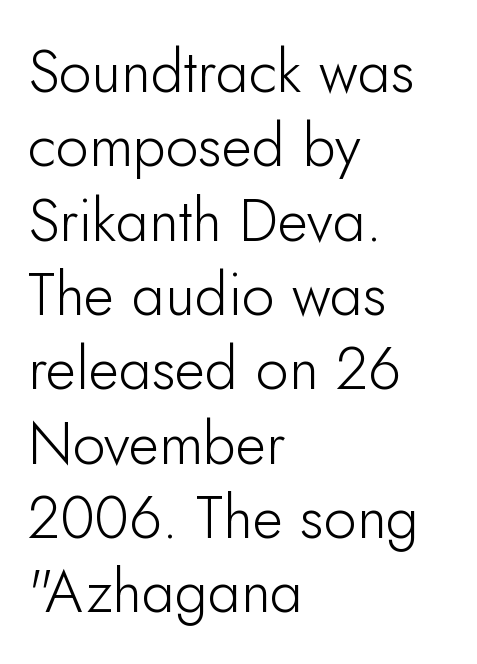
A typesetter would call this proportional, since set widths differ per character. I'd call this a sans setting — the letters go barefoot. Ordinary non-slanted type is in use. The lines are quadded left. Counters stay open thanks to moderate or lighter strokes.
